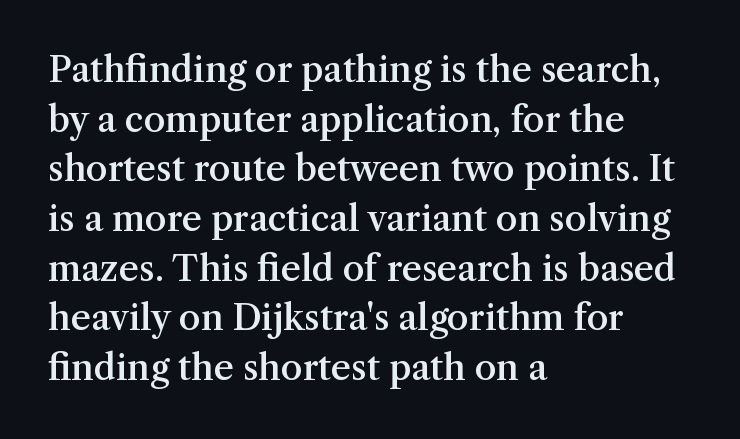
The image shows 35 px semibold serif type, upright; set left-aligned, normal line spacing (1.42x), normal letter spacing, not underlined; medium stroke contrast and a medium x-height.
